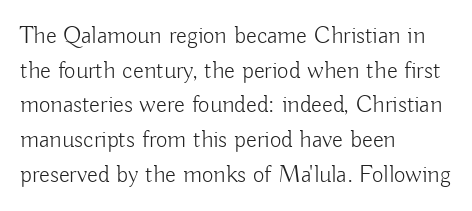
Q: Is the text bold? A: No.
Q: Is the text italic (slanted)? A: No, it is upright.
Q: Is the text underlined? A: No.
Q: How is the paragraph aligned? A: Left-aligned.
Q: Is the spacing between letters normal or unusually wide? A: Normal.
Q: Is the spacing between lines tight, normal or loose? A: Normal.
